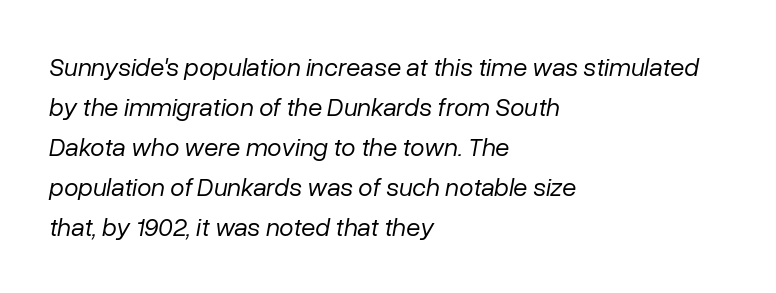
The text carries the slant typical of an italic or oblique font. How are the letters spaced? Ordinarily, with no added tracking. Rows of type keep a routine distance in the vertical direction. A classic flush-left, rag-right setting is used for this passage. The glyphs are unaccompanied by any horizontal stroke below them. Compared with a typical body face, this is equally light or lighter still.
